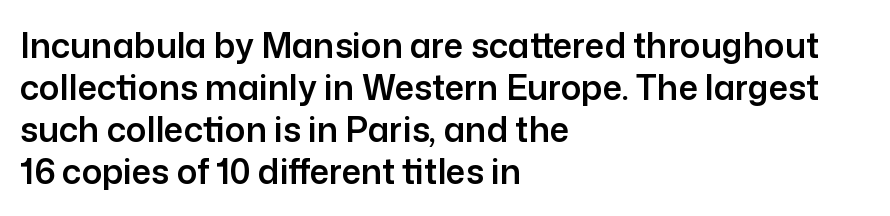
{"serif": "no", "italic": "no", "width": "normal", "stroke_contrast": "low", "x_height": "medium", "monospaced": "no", "underline": "no", "align": "left", "line_spacing_ratio": 1.24, "letter_spacing": "normal", "letter_spacing_em": 0.0, "glyph_px": 34}
